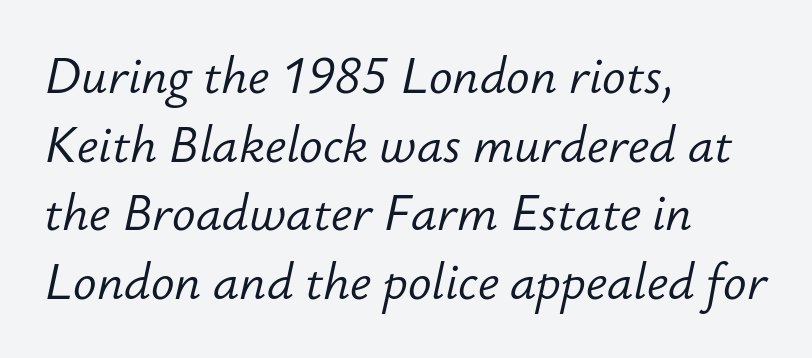
The image shows 49 px light type, italic (leaning right); set left-aligned, normal line spacing (1.4x), normal letter spacing, not underlined; low stroke contrast and a small x-height.
